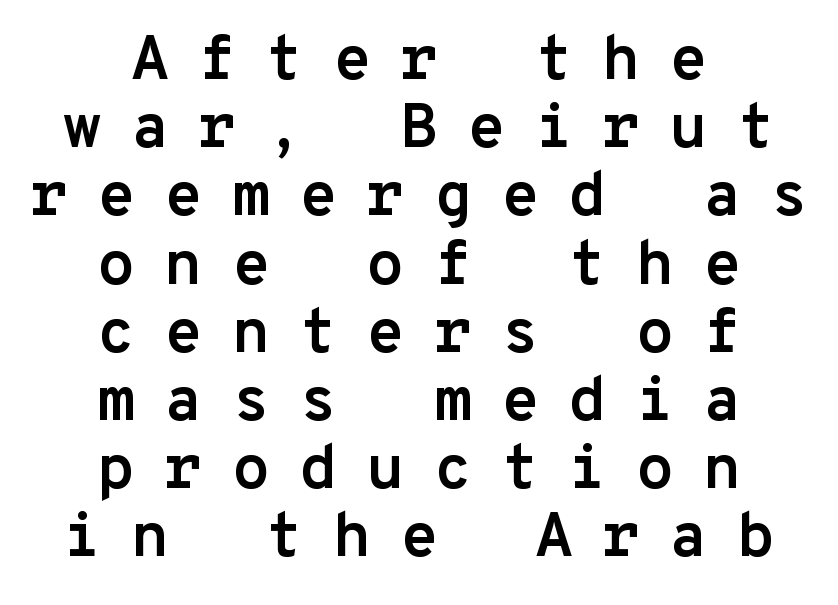
The image shows 62 px semibold sans-serif type, upright, monospaced; set centered, tight line spacing (1.1x), unusually wide letter spacing (+0.47 em), not underlined; low stroke contrast and a medium x-height.
